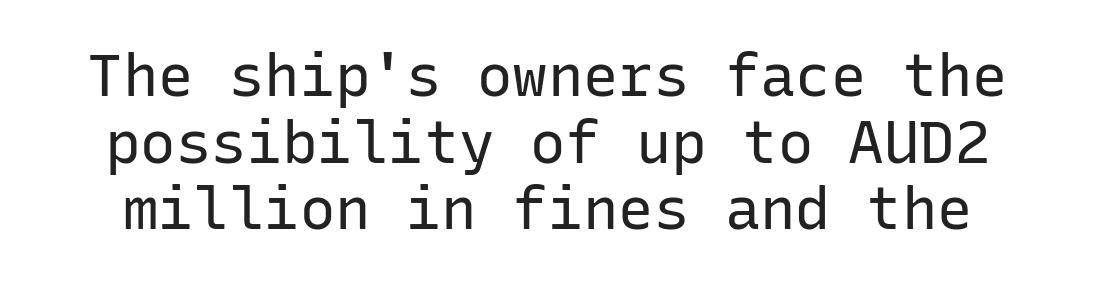
{"serif": "no", "italic": "no", "bold": "no", "weight": "regular", "width": "normal", "stroke_contrast": "low", "x_height": "medium", "monospaced": "yes", "underline": "no", "line_spacing": "tight", "line_spacing_ratio": 1.13, "letter_spacing": "normal", "letter_spacing_em": 0.0, "glyph_px": 59}
